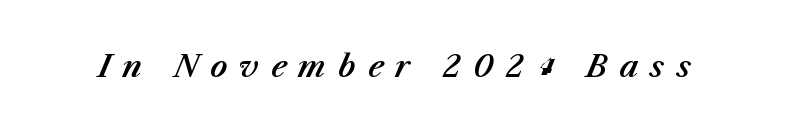
{"italic": "yes", "lean": "right", "slant_degrees": 23, "width": "normal", "stroke_contrast": "medium", "x_height": "medium", "monospaced": "no", "underline": "no", "letter_spacing": "wide", "letter_spacing_em": 0.4, "glyph_px": 30}
